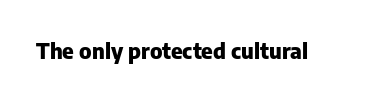
{"italic": "no", "bold": "yes", "underline": "no", "letter_spacing": "normal", "letter_spacing_em": 0.0, "glyph_px": 22}
